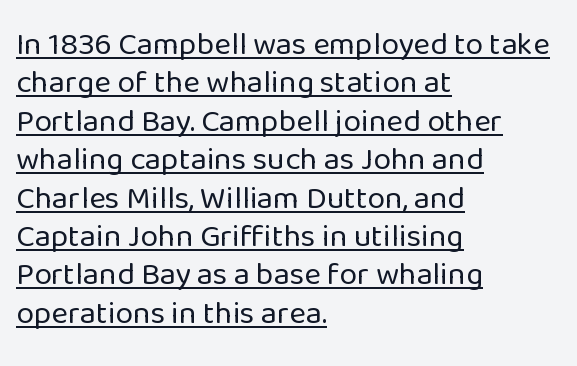
The image shows 32 px regular-weight sans-serif type, upright; set left-aligned, line spacing 1.2x, normal letter spacing, underlined; low stroke contrast and a medium x-height.
